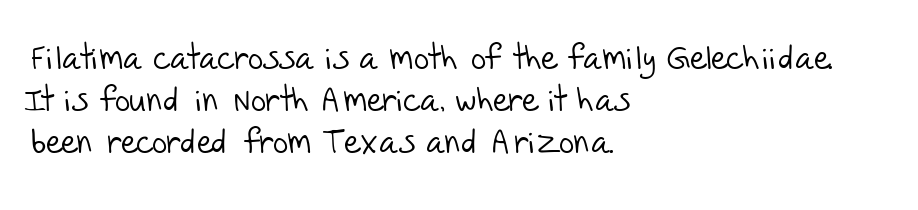
{"serif": "no", "bold": "no", "weight": "light", "width": "normal", "stroke_contrast": "low", "x_height": "large", "monospaced": "no", "underline": "no", "align": "left", "line_spacing": "normal", "line_spacing_ratio": 1.27, "letter_spacing": "normal", "letter_spacing_em": 0.0, "glyph_px": 33}
